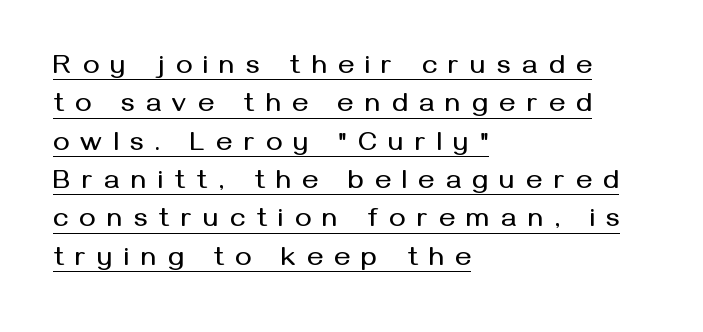
The image shows 27 px text type, upright; set left-aligned, normal line spacing (1.42x), unusually wide letter spacing (+0.43 em), underlined.
